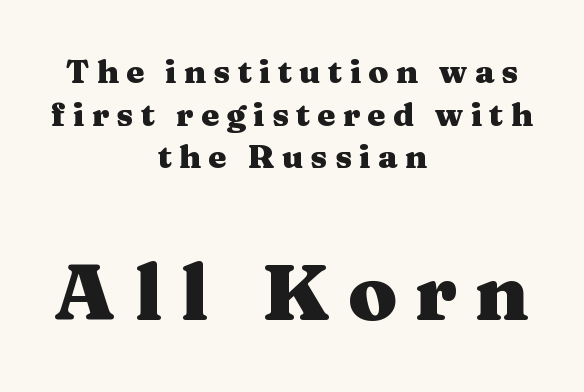
The image shows 79 px heavy, wide serif type, upright; set centered, normal line spacing (1.33x), unusually wide letter spacing (+0.23 em), not underlined; the second (bottom) block is 2.47x larger; medium stroke contrast and a medium x-height.
